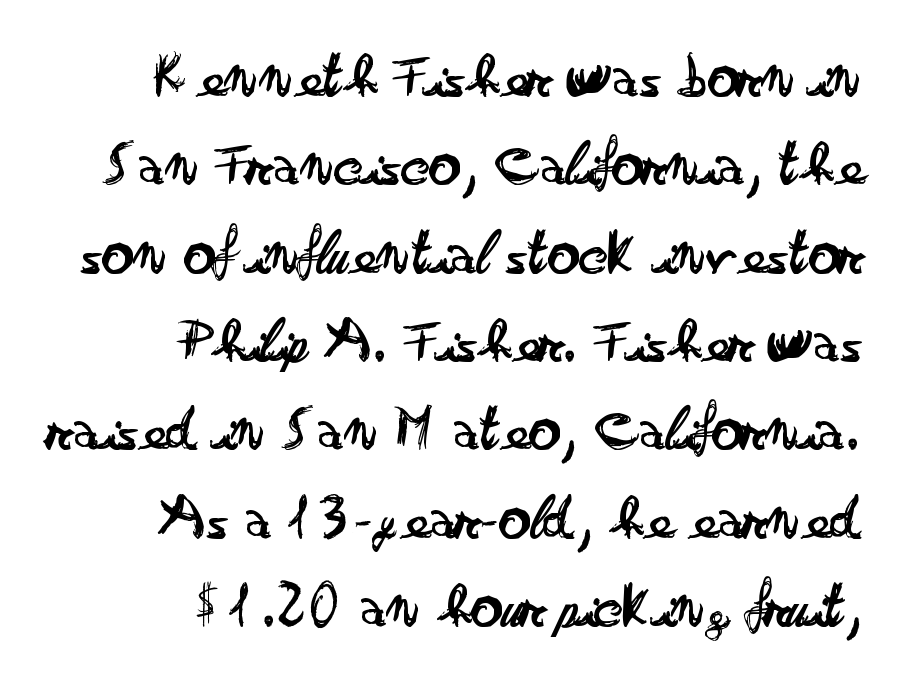
{"serif": "no", "italic": "no", "bold": "no", "weight": "regular", "width": "wide", "stroke_contrast": "low", "x_height": "small", "monospaced": "no", "underline": "no", "align": "right", "line_spacing": "normal", "line_spacing_ratio": 1.38, "letter_spacing": "normal", "letter_spacing_em": 0.0, "glyph_px": 64}
